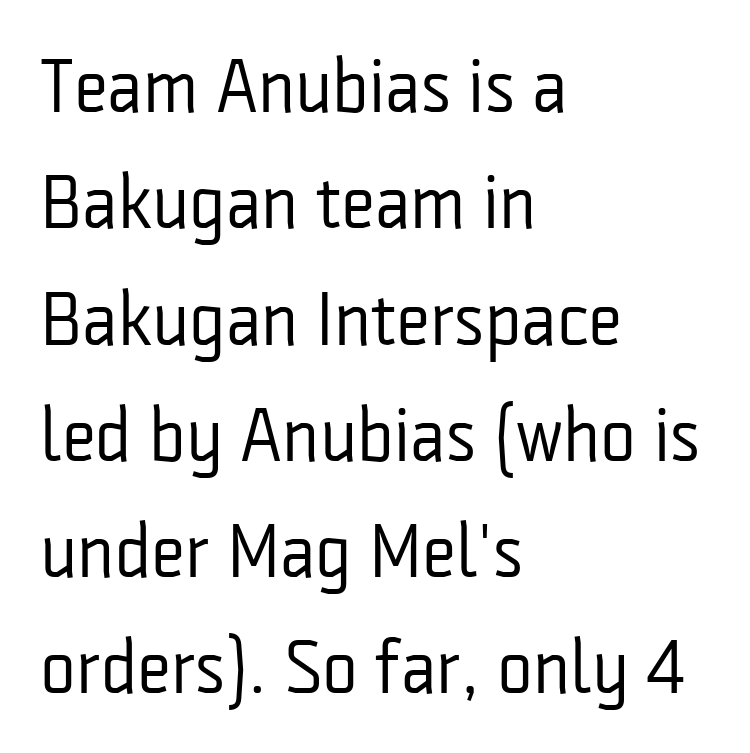
You can tell from the bare stems that sans-serif type was used. Unlike italic type, these characters show no tilt at all. Is this a fixed-width face? No — the glyphs have proportional, varying widths. The weight tops out at a normal text grade. Default kerning and tracking; the words read as compact shapes.
